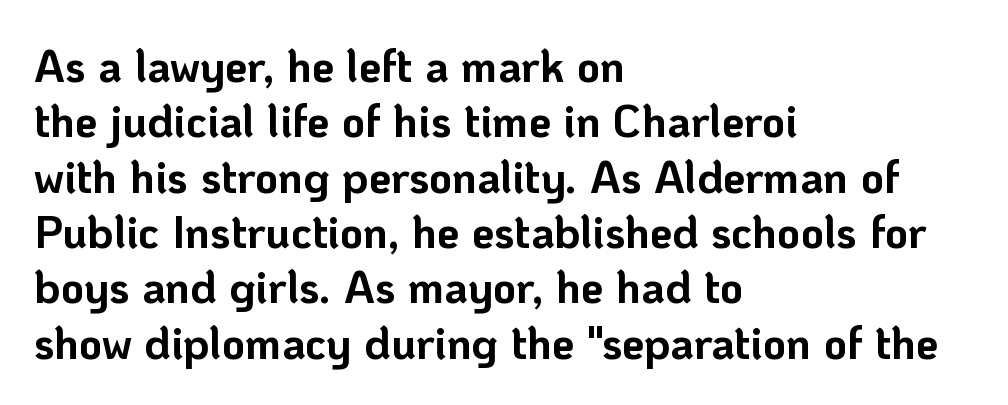
Q: Is the text bold? A: Yes.
Q: Is the text italic (slanted)? A: No, it is upright.
Q: Is the typeface a serif or a sans-serif typeface? A: Sans-serif.
Q: Is the text underlined? A: No.
Q: How is the paragraph aligned? A: Left-aligned.
Q: Is the spacing between letters normal or unusually wide? A: Normal.
Q: Width (condensed, normal, or wide)? A: Normal.
Q: Stroke contrast? A: Low.
Q: x-height? A: Medium.
Q: Monospaced? A: No.
